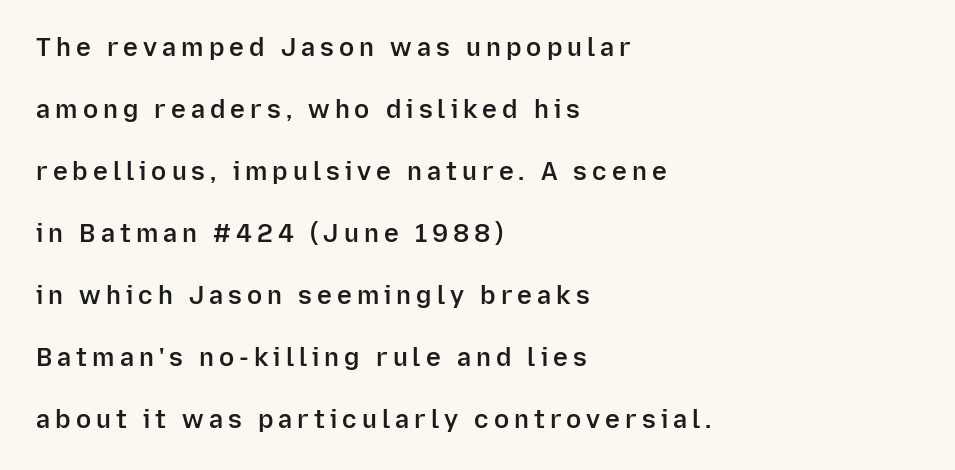
Q: Is the text bold? A: Semi-bold.
Q: Is the text italic (slanted)? A: No, it is upright.
Q: Is the text underlined? A: No.
Q: How is the paragraph aligned? A: Left-aligned.
Q: Is the spacing between letters normal or unusually wide? A: Unusually wide.
Q: Is the spacing between lines tight, normal or loose? A: Loose.
